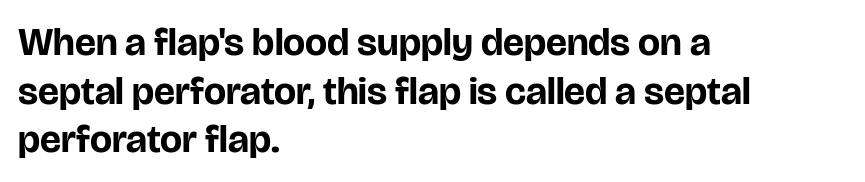
The passage shown is emphatically bold. Horizontal bands of white between lines are of average thickness. Glyph-to-glyph distance matches everyday printed text. The face used here is proportionally spaced, like ordinary book or web type. A typesetter would label this face a sans.
